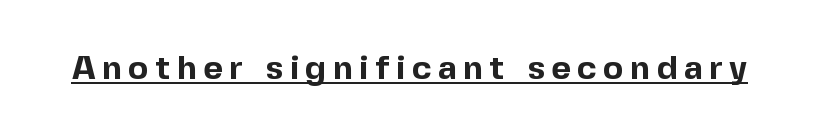
{"serif": "no", "italic": "no", "bold": "yes", "weight": "bold", "width": "normal", "x_height": "medium", "monospaced": "no", "underline": "yes", "glyph_px": 34}
